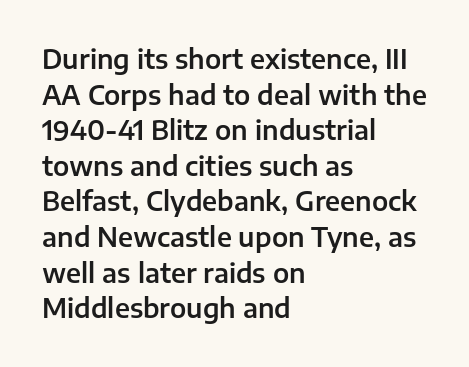
The image shows 26 px text type, upright; set left-aligned, normal line spacing (1.37x), normal letter spacing, not underlined.
